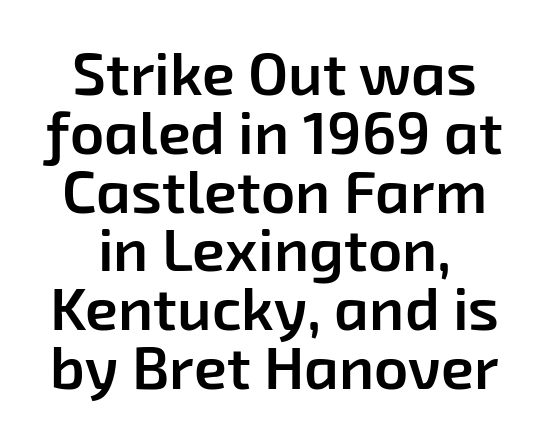
Q: Is the text bold? A: Semi-bold.
Q: Is the typeface a serif or a sans-serif typeface? A: Sans-serif.
Q: Is the text underlined? A: No.
Q: How is the paragraph aligned? A: Centered.
Q: Is the spacing between letters normal or unusually wide? A: Normal.
Q: Is the spacing between lines tight, normal or loose? A: Tight.
Q: Width (condensed, normal, or wide)? A: Normal.
Q: Stroke contrast? A: Low.
Q: x-height? A: Medium.
Q: Monospaced? A: No.
